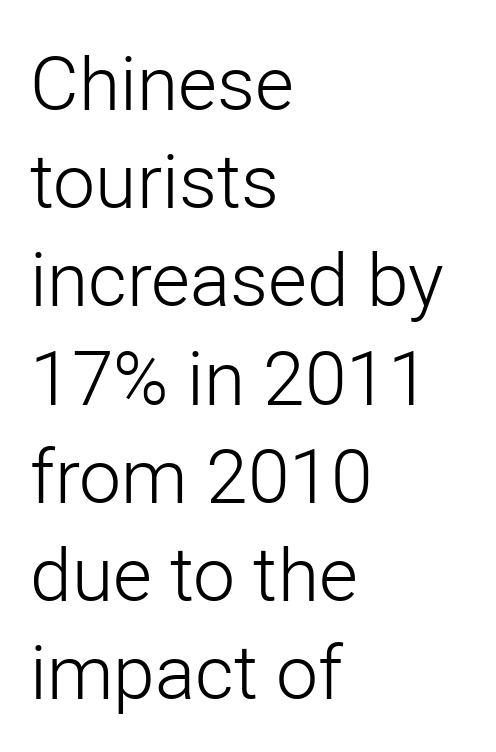
The letters stand straight up with perfectly vertical stems. Is the stroke heavy? The answer is a plain regular-or-lighter. Caption: standard tracking, unaltered. Typeset ragged right — the left edge is the straight one. The space directly below the letters is spotless. In terms of letterform style, serifs are entirely absent.
